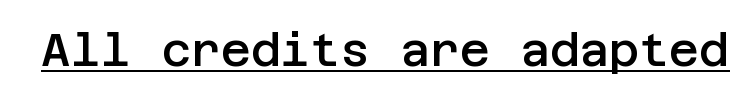
{"serif": "no", "italic": "no", "bold": "semi", "weight": "semibold", "width": "normal", "stroke_contrast": "low", "x_height": "large", "underline": "yes", "letter_spacing": "normal", "letter_spacing_em": 0.0, "glyph_px": 46}
